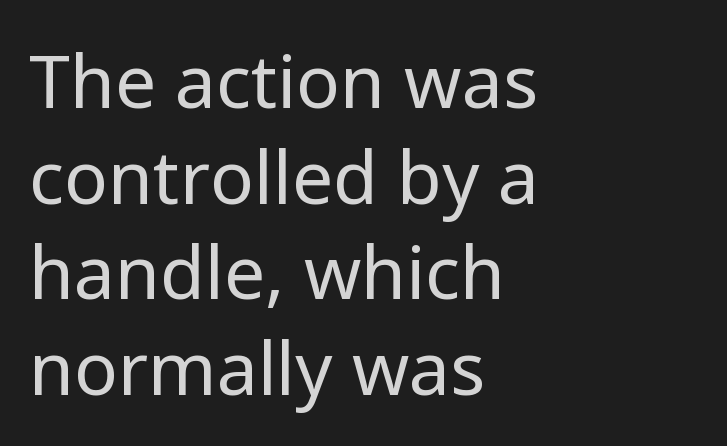
The image shows 73 px regular-weight sans-serif type, upright; set left-aligned, normal line spacing (1.31x), normal letter spacing, not underlined; low stroke contrast and a medium x-height.
